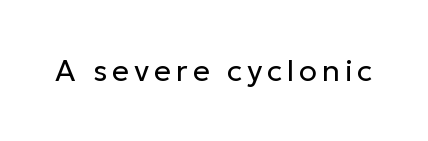
The image shows 30 px regular-weight sans-serif type, upright; set not underlined; low stroke contrast and a medium x-height.
